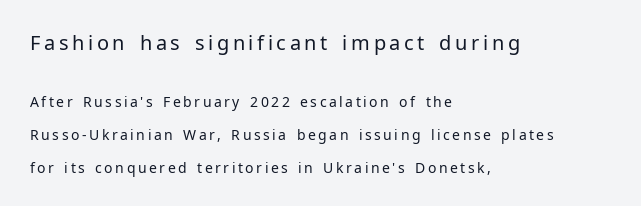
Q: Is the text bold? A: No.
Q: Is the text italic (slanted)? A: No, it is upright.
Q: Is the text underlined? A: No.
Q: How is the paragraph aligned? A: Left-aligned.
Q: Is the spacing between lines tight, normal or loose? A: Loose.
Q: Which block of text is set in a larger size, the first (top) or the second (bottom)? A: The first (top) one.
